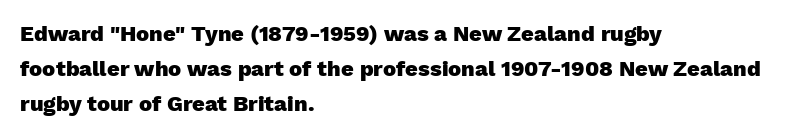
Q: Is the text bold? A: Yes.
Q: Is the text italic (slanted)? A: No, it is upright.
Q: Is the text underlined? A: No.
Q: How is the paragraph aligned? A: Left-aligned.
Q: Is the spacing between letters normal or unusually wide? A: Normal.
Q: Is the spacing between lines tight, normal or loose? A: Normal.
